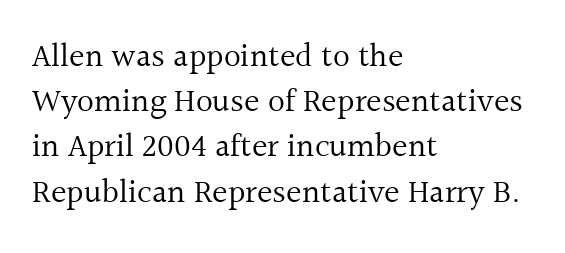
The rendering shows small feet on the letterforms — a serif design. If you measured baseline to baseline, you'd find a middling distance. On a weight scale, this lands at 450 or below. Compared with a centered layout, this one pins lines to the left instead.
